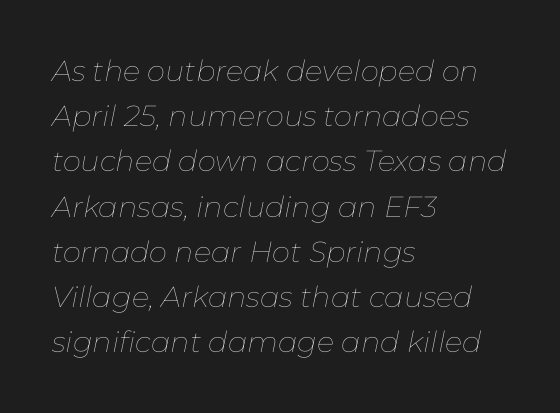
The lettering tilts uniformly, giving the passage an italic look. Reading down the column, the eye jumps a familiar distance to each next line. Just letters on the line, the space beneath them empty. The horizontal fit of the characters is conventional and even. Each letter keeps its own natural width here, so spacing adapts to shape. Heft: none added — not bold.
